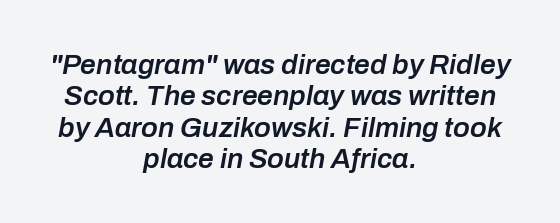
Both edges are ragged and mirror each other, which tells us the setting is centered. The rendering uses a semibold face; strokes are thickened but not to full bold. Reading down the column, the eye jumps only a short way to each next line. Proportional: the letters do not fall into vertical columns. Students, note that the glyphs here touch the page at normal intervals.
